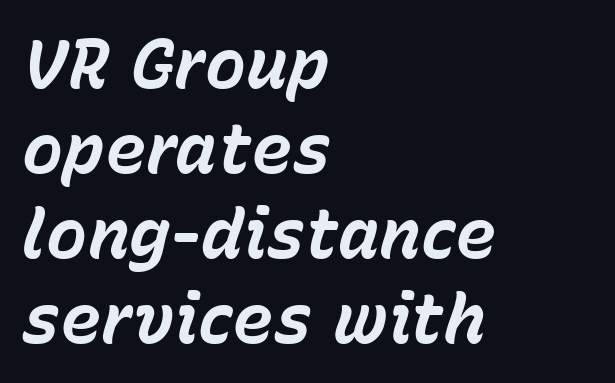
{"italic": "yes", "lean": "right", "slant_degrees": 15, "bold": "yes", "weight": "bold", "width": "normal", "stroke_contrast": "low", "x_height": "medium", "monospaced": "no", "underline": "no", "align": "left", "line_spacing_ratio": 1.23, "letter_spacing": "normal", "letter_spacing_em": 0.0, "glyph_px": 69}
